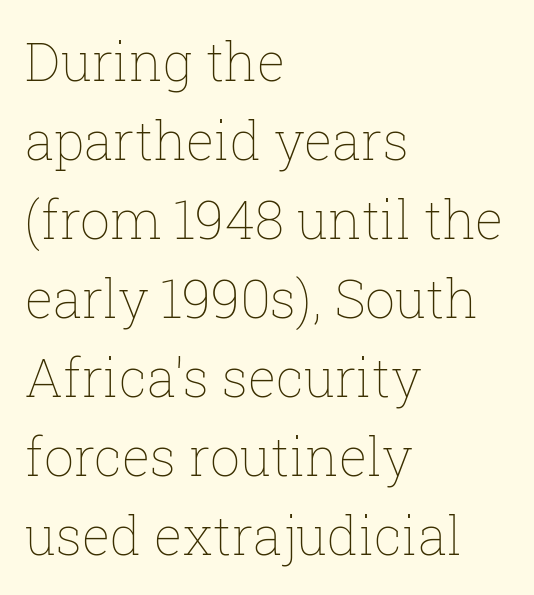
The image shows 53 px thin type, upright; set left-aligned, normal line spacing (1.49x), normal letter spacing, not underlined; low stroke contrast and a medium x-height.
